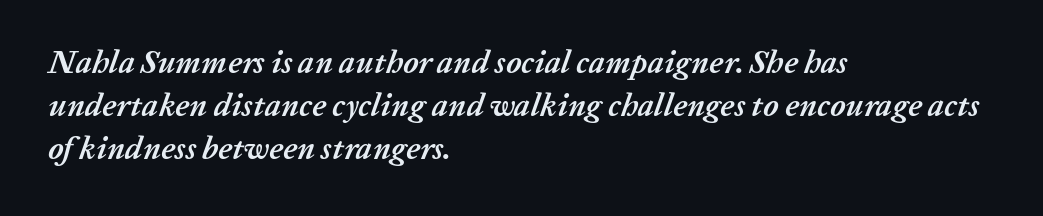
Descender tails drop into unmarked territory. The letters are slanted; this is an italic face. The letterforms sit shoulder to shoulder at normal distance. In CSS terms this would be text-align: left. Caption: bold face, heavy strokes. The face used here is proportionally spaced, like ordinary book or web type.
